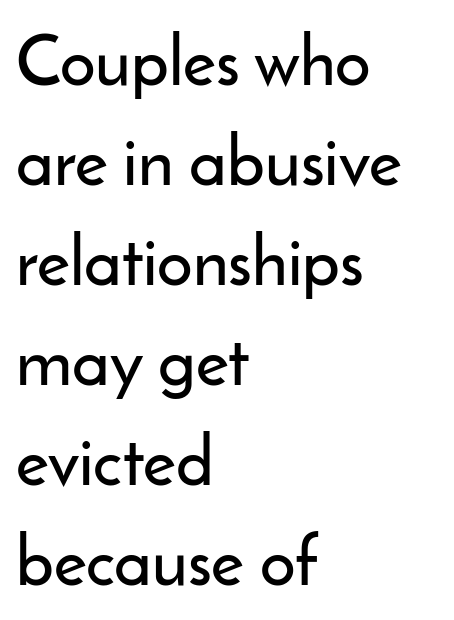
Alignment: flush left. Decoration check: the copy has no underline. Look at the bottom of the vertical strokes: they stop flat, with no serifs. Notice how the stems are strictly vertical — no italics here. Each letter keeps its own natural width here, so spacing adapts to shape.
